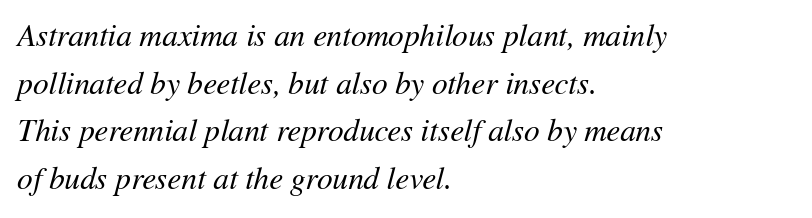
The image shows 31 px regular-weight type, italic (leaning right); set left-aligned, normal line spacing (1.54x), normal letter spacing, not underlined; medium stroke contrast and a medium x-height.
